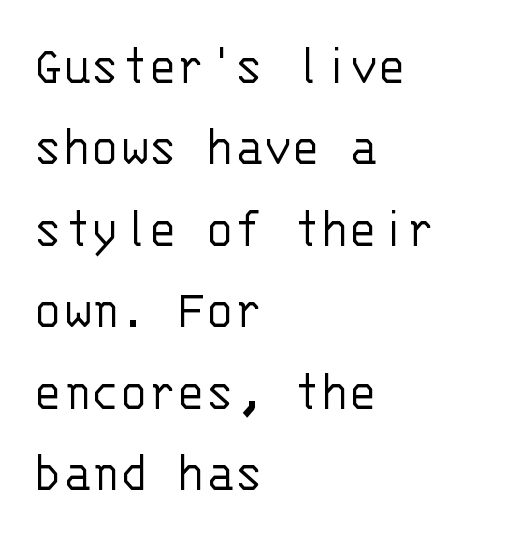
Q: Is the text bold? A: No.
Q: Is the text italic (slanted)? A: No, it is upright.
Q: Is the typeface a serif or a sans-serif typeface? A: Sans-serif.
Q: Is the text underlined? A: No.
Q: How is the paragraph aligned? A: Left-aligned.
Q: Is the spacing between letters normal or unusually wide? A: Normal.
Q: Is the spacing between lines tight, normal or loose? A: Normal.
Q: Width (condensed, normal, or wide)? A: Normal.
Q: Stroke contrast? A: Low.
Q: x-height? A: Large.
Q: Monospaced? A: Yes.
